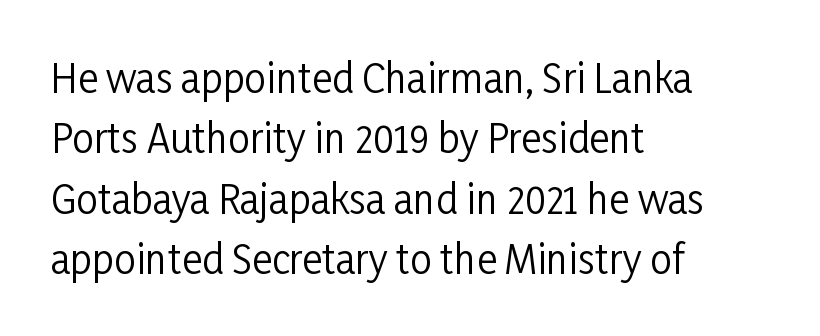
Q: Is the text bold? A: No.
Q: Is the text italic (slanted)? A: No, it is upright.
Q: Is the typeface a serif or a sans-serif typeface? A: Sans-serif.
Q: Is the text underlined? A: No.
Q: How is the paragraph aligned? A: Left-aligned.
Q: Is the spacing between letters normal or unusually wide? A: Normal.
Q: Is the spacing between lines tight, normal or loose? A: Normal.
Q: Width (condensed, normal, or wide)? A: Condensed.
Q: Stroke contrast? A: Low.
Q: x-height? A: Medium.
Q: Monospaced? A: No.
